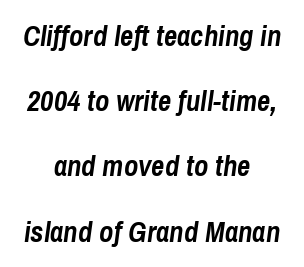
The image shows 29 px semibold, condensed type, italic (leaning right); set centered, loose line spacing (2.25x), normal letter spacing, not underlined; low stroke contrast and a medium x-height.
